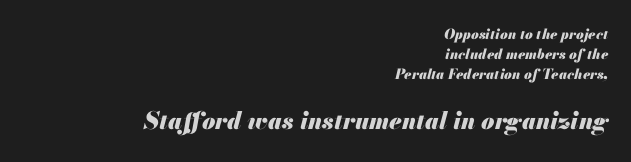
{"italic": "yes", "lean": "right", "slant_degrees": 13, "bold": "yes", "underline": "no", "align": "right", "line_spacing": "normal", "line_spacing_ratio": 1.42, "letter_spacing": "normal", "letter_spacing_em": 0.0, "larger_block": "second", "size_ratio": 1.71, "glyph_px": 24}
